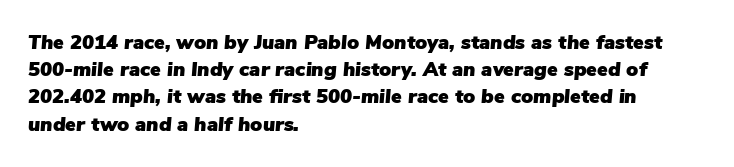
Does the copy run flush right? No — it runs flush left. Vertical spacing — default. Would a proofreader flag this as italicized? Yes. You could call the tracking neutral — neither tight nor loose. Underlining? Definitely not there.
